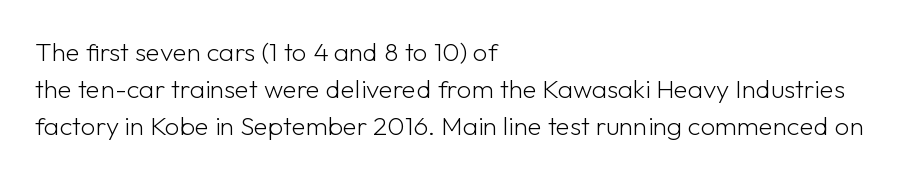
Rule under the text: the space is simply empty. The tracking reads as untouched default to a designer's eye. Compared with a typical body face, this is equally light or lighter still. A student would call this left alignment; a typographer would say flush left, rag right. The rows are spaced the way most documents space them.
